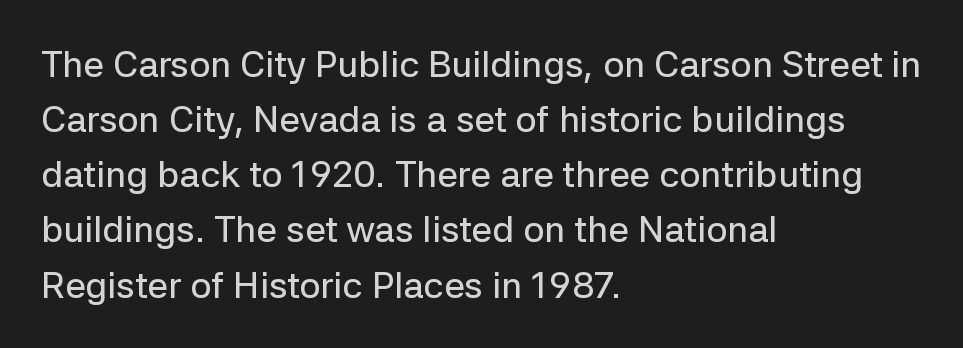
It's the straight-up-and-down kind of type. Interline gaps are of average width in this sample. Descenders hang freely into open space. In terms of letterform style, serifs are entirely absent.
